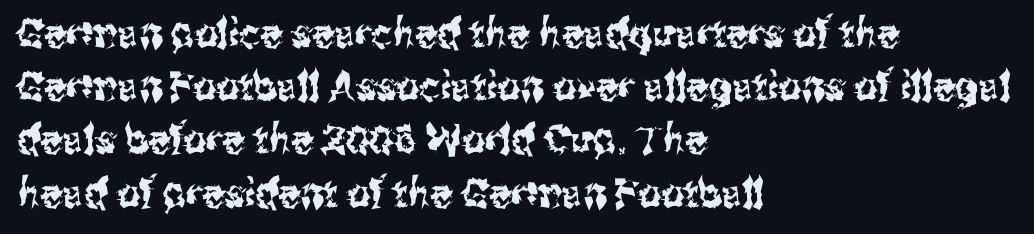
The image shows 40 px condensed sans-serif type, upright; set left-aligned, normal line spacing (1.33x), normal letter spacing, not underlined; medium stroke contrast and a medium x-height.
